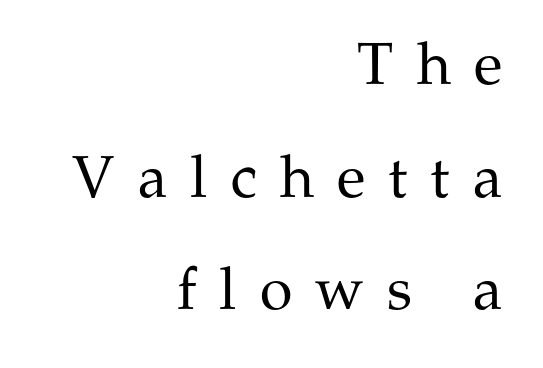
{"serif": "yes", "italic": "no", "bold": "no", "weight": "regular", "width": "normal", "stroke_contrast": "medium", "x_height": "medium", "monospaced": "no", "underline": "no", "align": "right", "line_spacing": "loose", "line_spacing_ratio": 1.91, "letter_spacing": "wide", "letter_spacing_em": 0.39, "glyph_px": 59}
